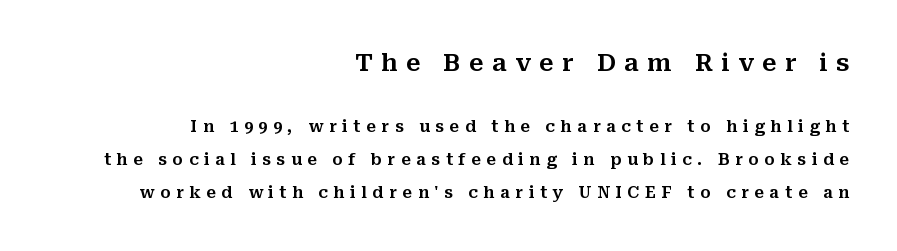
{"italic": "no", "underline": "no", "align": "right", "line_spacing": "loose", "line_spacing_ratio": 2.07, "letter_spacing": "wide", "letter_spacing_em": 0.35, "larger_block": "first", "size_ratio": 1.5, "glyph_px": 24}
